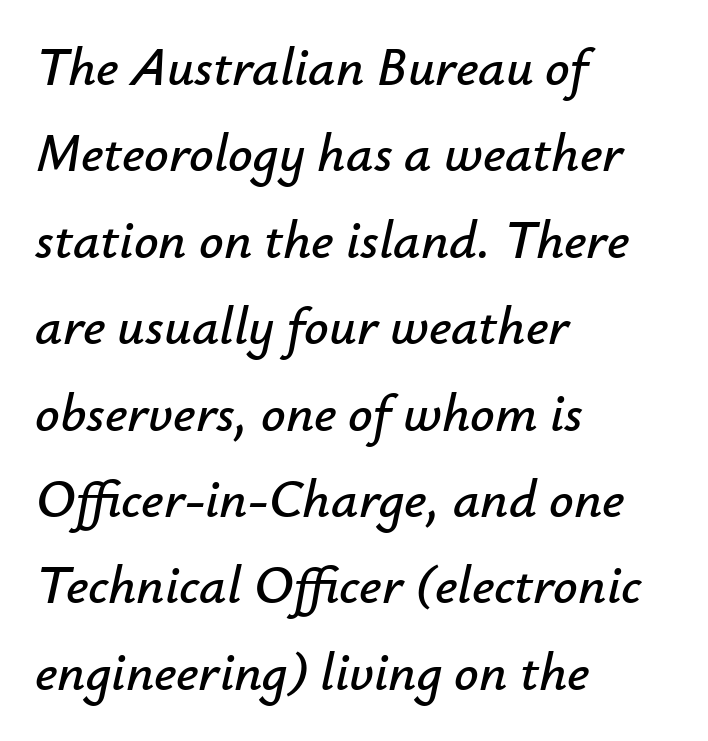
The image shows 54 px text type, italic (leaning right); set left-aligned, normal line spacing (1.6x), normal letter spacing, not underlined; low stroke contrast and a small x-height.
